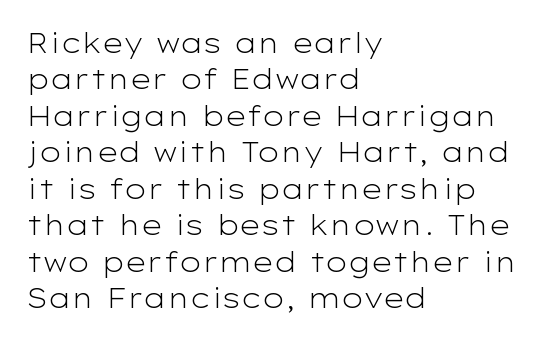
{"italic": "no", "bold": "no", "underline": "no", "align": "left", "line_spacing": "normal", "line_spacing_ratio": 1.35, "letter_spacing": "normal", "letter_spacing_em": 0.0, "glyph_px": 27}
